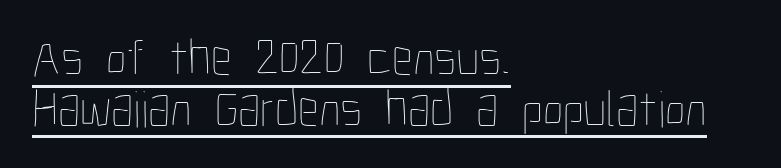
The image shows 52 px thin, condensed type, upright; set left-aligned, tight line spacing (0.98x), normal letter spacing, underlined; low stroke contrast and a medium x-height.
